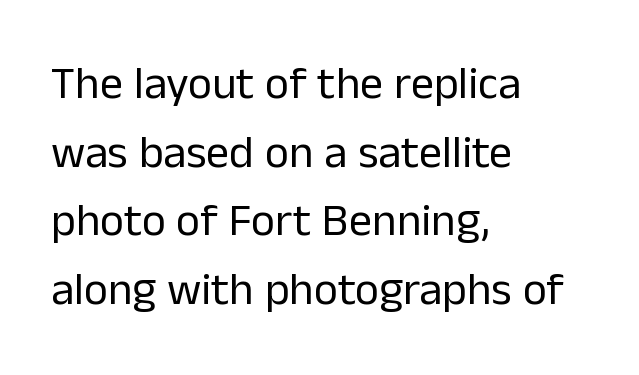
The image shows 46 px regular-weight sans-serif type, upright; set left-aligned, normal line spacing (1.49x), normal letter spacing, not underlined; low stroke contrast and a medium x-height.
